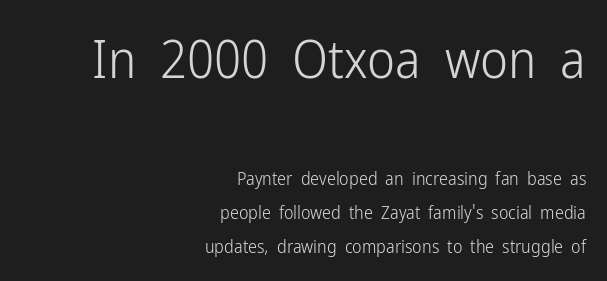
Q: Is the text bold? A: No.
Q: Is the text italic (slanted)? A: No, it is upright.
Q: Is the typeface a serif or a sans-serif typeface? A: Sans-serif.
Q: Is the text underlined? A: No.
Q: How is the paragraph aligned? A: Right-aligned.
Q: Is the spacing between letters normal or unusually wide? A: Normal.
Q: Is the spacing between lines tight, normal or loose? A: Loose.
Q: Which block of text is set in a larger size, the first (top) or the second (bottom)? A: The first (top) one.
Q: Width (condensed, normal, or wide)? A: Condensed.
Q: Stroke contrast? A: Low.
Q: x-height? A: Medium.
Q: Monospaced? A: No.
